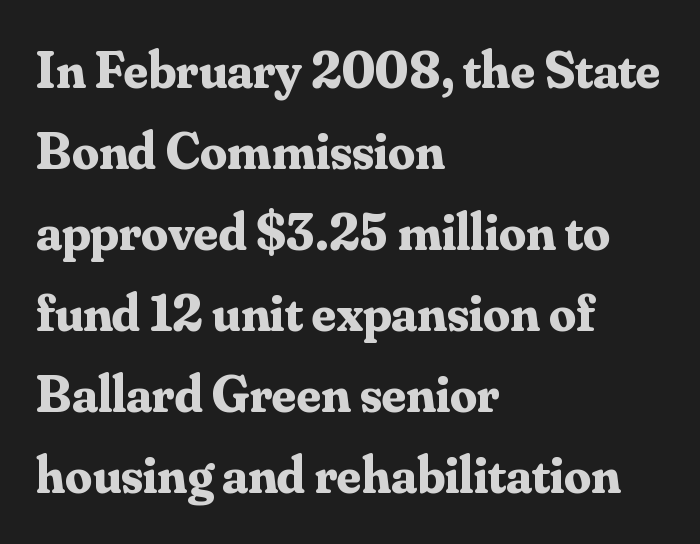
The image shows 53 px bold serif type, upright; set left-aligned, normal line spacing (1.53x), normal letter spacing, not underlined; medium stroke contrast and a small x-height.
